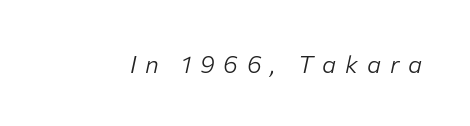
The image shows 24 px text type, italic (leaning right); set unusually wide letter spacing (+0.37 em), not underlined.
